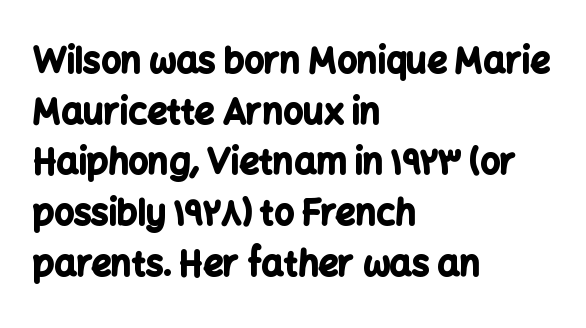
Q: Is the text bold? A: Yes.
Q: Is the text italic (slanted)? A: No, it is upright.
Q: Is the typeface a serif or a sans-serif typeface? A: Sans-serif.
Q: Is the text underlined? A: No.
Q: How is the paragraph aligned? A: Left-aligned.
Q: Is the spacing between letters normal or unusually wide? A: Normal.
Q: Is the spacing between lines tight, normal or loose? A: Normal.
Q: Width (condensed, normal, or wide)? A: Normal.
Q: Stroke contrast? A: Low.
Q: x-height? A: Medium.
Q: Monospaced? A: No.
